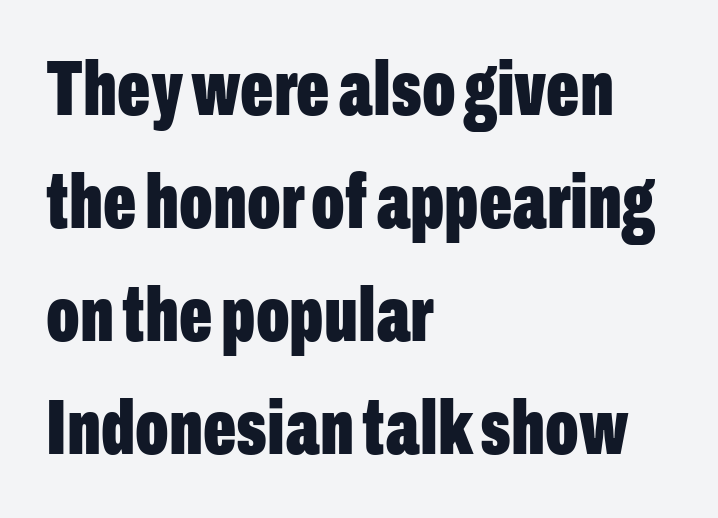
Each new line begins a customary step beneath the previous one. Check where the strokes stop: nothing finishes them off — pure sans. The line texture is even and compact thanks to regular tracking. This sample is left-justified, so line endings fall wherever the words run out.
